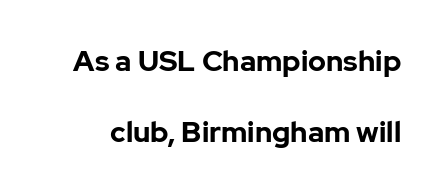
A typesetter would call this proportional, since set widths differ per character. Lines of text with bare space underneath. Interline gaps are noticeably wide in this sample. Spacing between characters is what you'd get straight out of the box. Weight: bold.
